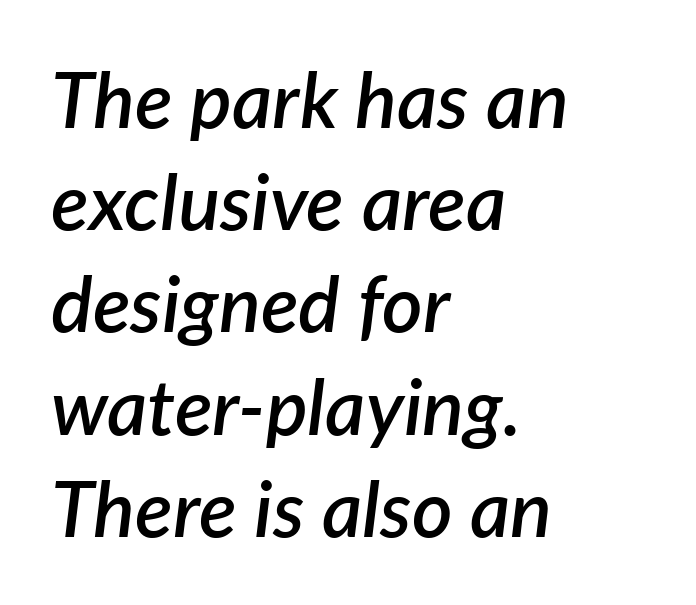
The image shows 78 px semibold type, italic (leaning right); set left-aligned, normal line spacing (1.31x), normal letter spacing, not underlined; low stroke contrast and a medium x-height.
